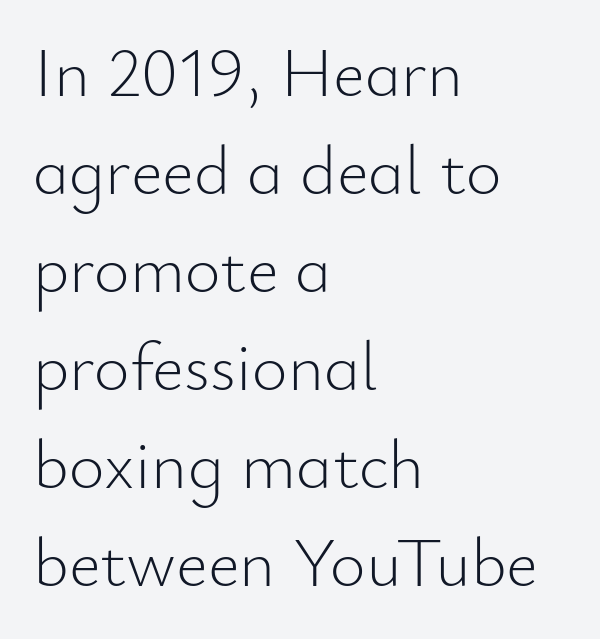
Q: Is the text bold? A: No.
Q: Is the text italic (slanted)? A: No, it is upright.
Q: Is the typeface a serif or a sans-serif typeface? A: Sans-serif.
Q: Is the text underlined? A: No.
Q: How is the paragraph aligned? A: Left-aligned.
Q: Is the spacing between letters normal or unusually wide? A: Normal.
Q: Is the spacing between lines tight, normal or loose? A: Normal.
Q: Width (condensed, normal, or wide)? A: Normal.
Q: Stroke contrast? A: Low.
Q: x-height? A: Small.
Q: Monospaced? A: No.
